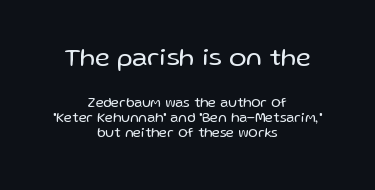
Words appear dense and cohesive because spacing is normal. Large over small — that's the arrangement of the two blocks here. Stems and bowls with no extra thickness — not bold. The passage is arranged like a title page — every line centered. Quick note: not italic, upright.
